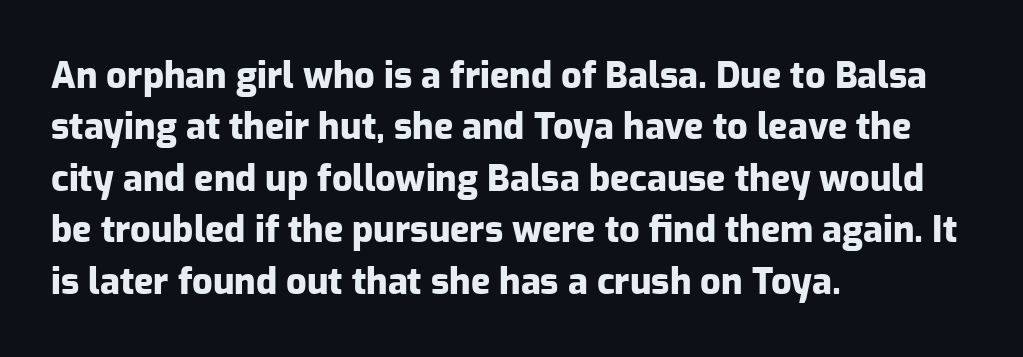
The image shows 36 px heavy sans-serif type, upright; set left-aligned, normal line spacing (1.43x), normal letter spacing, not underlined; low stroke contrast and a medium x-height.
